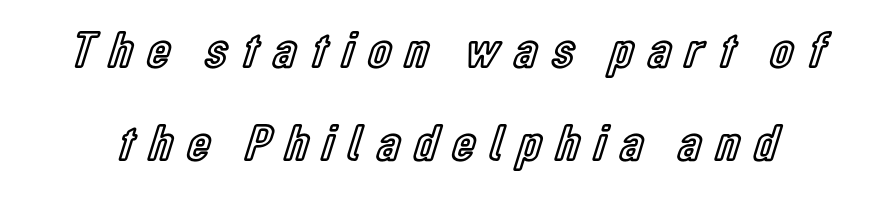
Varying glyph widths throughout — classic text-font behaviour. The baseline area is clear. The rendering inserts visible extra space after every character.
